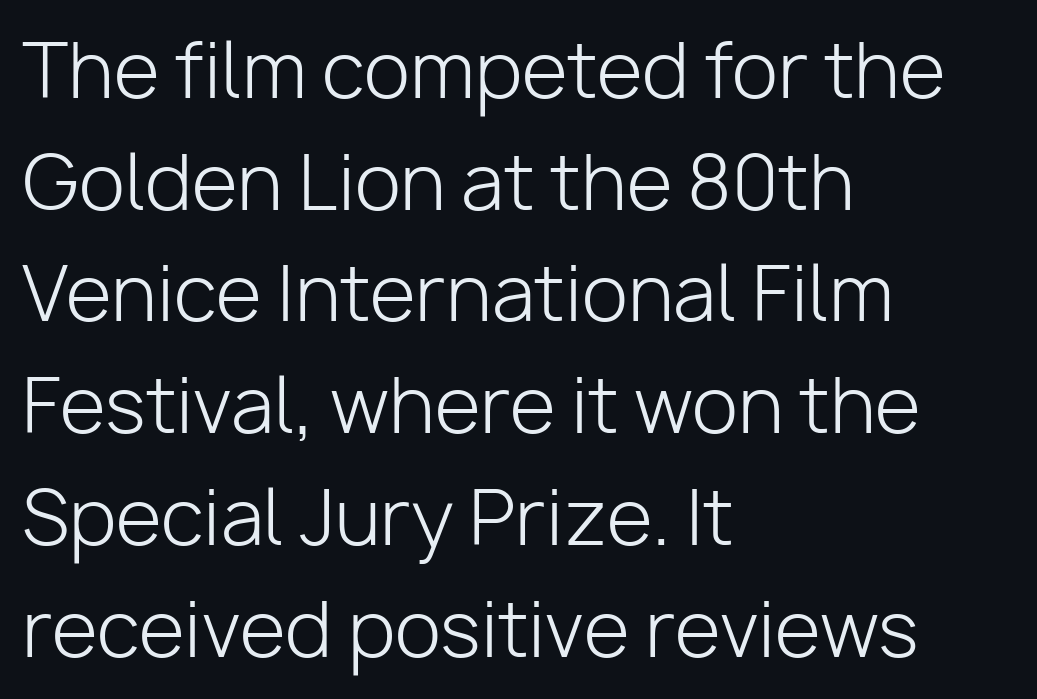
{"serif": "no", "italic": "no", "bold": "no", "weight": "light", "width": "normal", "stroke_contrast": "low", "x_height": "medium", "monospaced": "no", "underline": "no", "align": "left", "line_spacing": "normal", "line_spacing_ratio": 1.49, "letter_spacing": "normal", "letter_spacing_em": 0.0, "glyph_px": 75}
